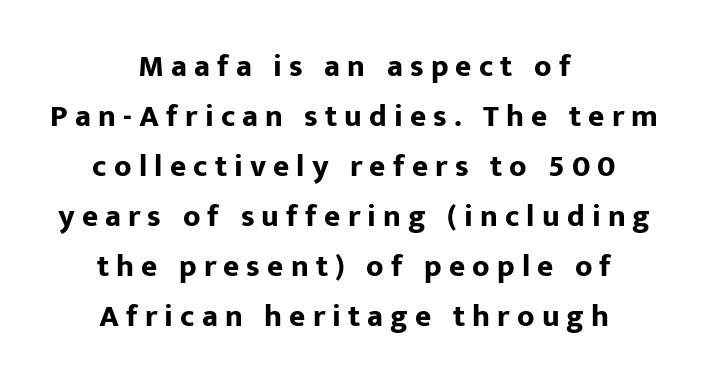
The face used here has the dense, thick strokes of a bold. Only glyphs here, with clear space below each row. Unlike a traditional serif, this face leaves its strokes unadorned. Words appear elongated and porous because spacing is wide. Compared with a flush-left layout, this one balances lines on the center instead.
